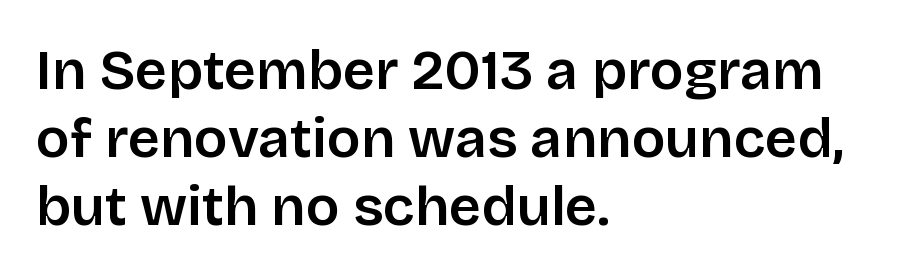
Each letter's strokes conclude bluntly, with no projecting serifs. The baseline area is clear. The gaps between neighbouring characters are ordinary and unremarkable. Each line starts at the same left margin while the right side varies.
